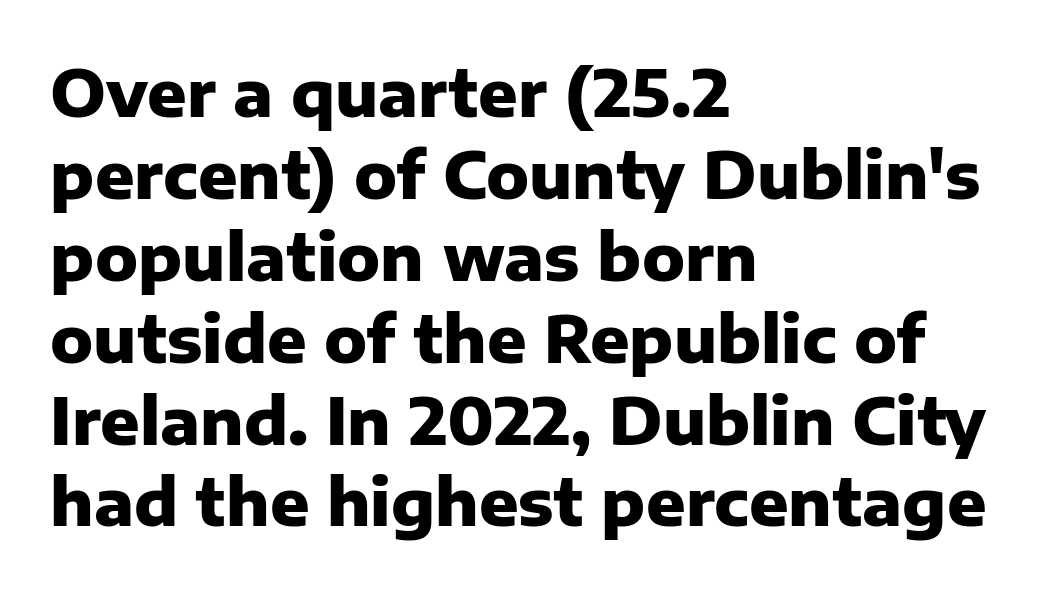
The space directly below the letters is spotless. Regular leading. Note: no serifs on the glyphs. The font is running at its bold setting. Left-aligned paragraph, ragged on the right. Designer's note — italics off, roman on.
